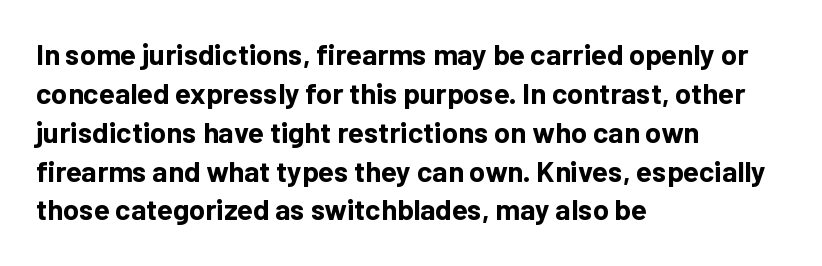
The image shows 29 px bold sans-serif type, upright; set left-aligned, normal line spacing (1.34x), normal letter spacing, not underlined; low stroke contrast and a medium x-height.
